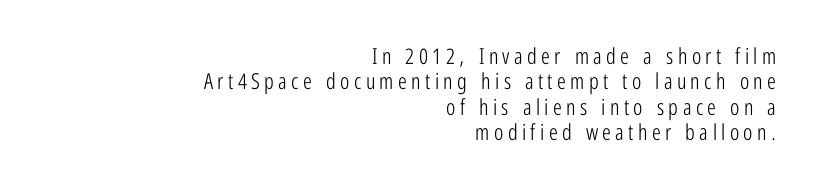
The image shows 22 px text type, upright; set right-aligned, tight line spacing (1.15x), unusually wide letter spacing (+0.2 em), not underlined.
